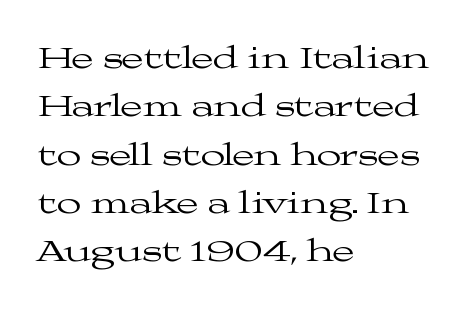
Q: Is the text bold? A: No.
Q: Is the text italic (slanted)? A: No, it is upright.
Q: Is the typeface a serif or a sans-serif typeface? A: Serif.
Q: Is the text underlined? A: No.
Q: How is the paragraph aligned? A: Left-aligned.
Q: Is the spacing between letters normal or unusually wide? A: Normal.
Q: Is the spacing between lines tight, normal or loose? A: Normal.
Q: Width (condensed, normal, or wide)? A: Wide.
Q: Stroke contrast? A: Medium.
Q: x-height? A: Medium.
Q: Monospaced? A: No.
